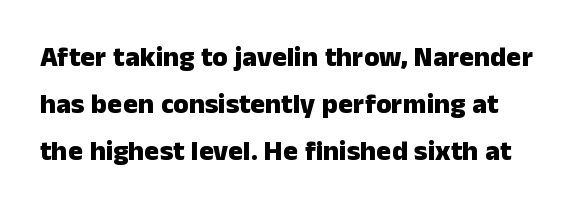
{"serif": "no", "italic": "no", "bold": "yes", "weight": "heavy", "width": "normal", "stroke_contrast": "low", "x_height": "medium", "monospaced": "no", "underline": "no", "line_spacing": "normal", "line_spacing_ratio": 1.67, "letter_spacing": "normal", "letter_spacing_em": 0.0, "glyph_px": 28}
